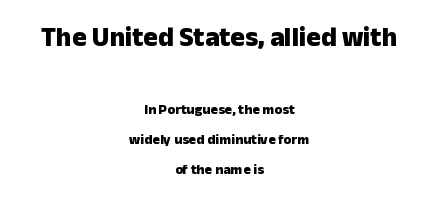
The line-height multiplier appears high, well above default. Ascenders rise straight up at ninety degrees. Heavy-handed strokes throughout: this text is bold. If you folded the block vertically in half, each line would mirror itself in length. In terms of letterspacing, this is plain default setting. The specimen omits any rule beneath the text block's lines.
